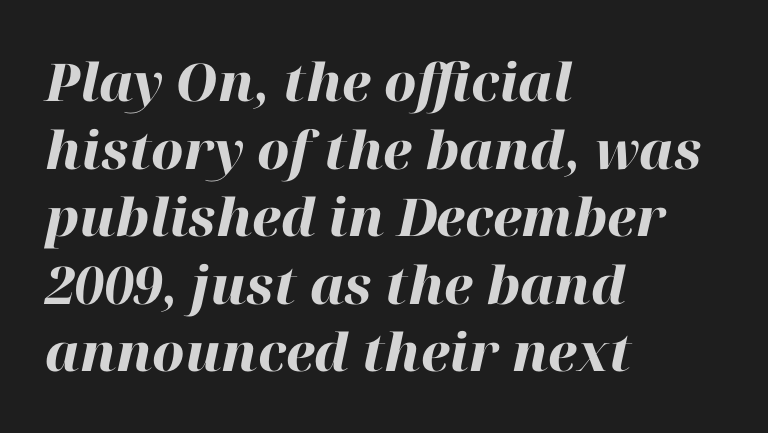
The image shows 52 px heavy type, italic (leaning right); set left-aligned, normal line spacing (1.3x), normal letter spacing, not underlined; high stroke contrast and a medium x-height.
